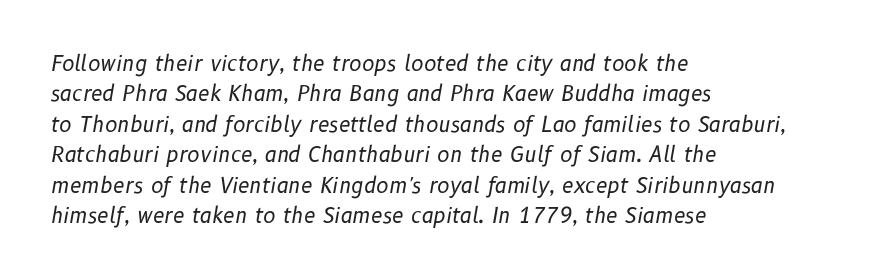
Q: Is the text bold? A: No.
Q: Is the text italic (slanted)? A: Yes, it leans right by about 10 degrees.
Q: Is the text underlined? A: No.
Q: How is the paragraph aligned? A: Left-aligned.
Q: Is the spacing between letters normal or unusually wide? A: Normal.
Q: Is the spacing between lines tight, normal or loose? A: Normal.
